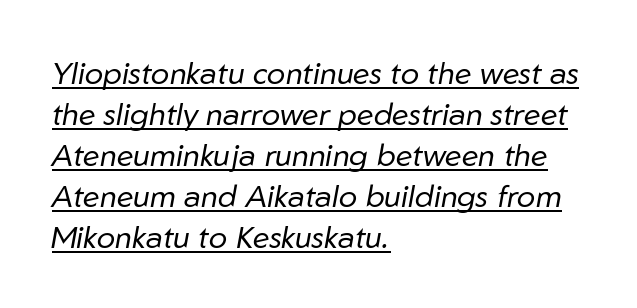
No extra ink here — the face is not bold. A baseline rule has been typeset under these characters. Left-aligned paragraph, ragged on the right. How would I describe the line gaps? Plain and ordinary. Between one letter and the next there's only the usual sliver of space.
